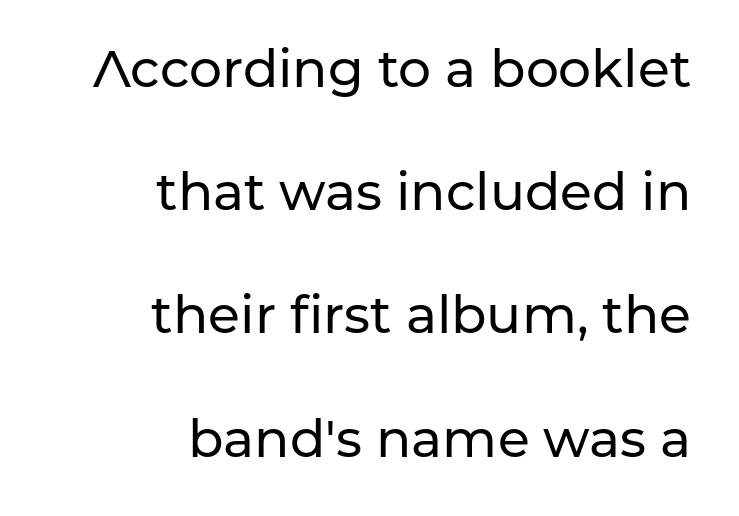
The image shows 52 px sans-serif type, upright; set right-aligned, loose line spacing (2.37x), normal letter spacing, not underlined; low stroke contrast and a medium x-height.
